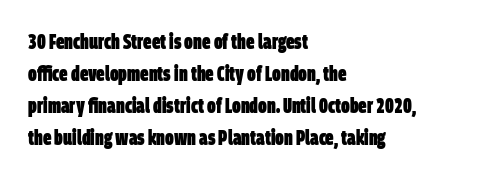
{"bold": "yes", "underline": "no", "align": "left", "line_spacing": "normal", "line_spacing_ratio": 1.52, "letter_spacing": "normal", "letter_spacing_em": 0.0, "glyph_px": 21}
